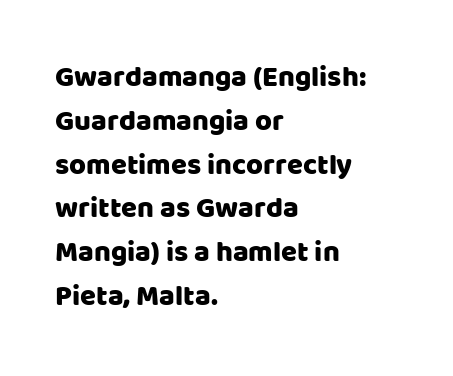
{"serif": "no", "italic": "no", "width": "normal", "stroke_contrast": "low", "x_height": "large", "monospaced": "no", "underline": "no", "align": "left", "line_spacing": "normal", "line_spacing_ratio": 1.51, "letter_spacing": "normal", "letter_spacing_em": 0.0, "glyph_px": 29}
